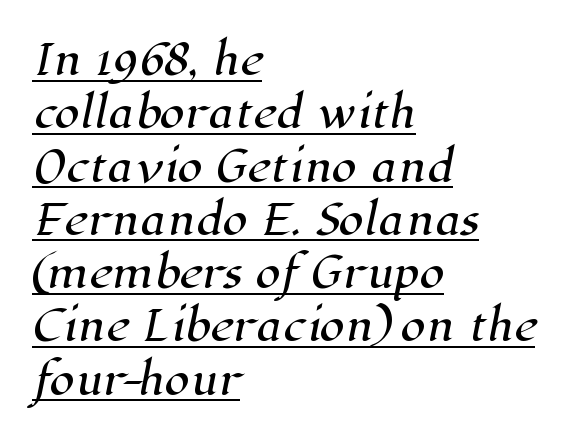
Characters follow at the spacing the type designer built in. The specimen includes a rule beneath the text block's lines. Short and long lines alike share a common starting point at left. These lines sit exactly where default settings would place them.
